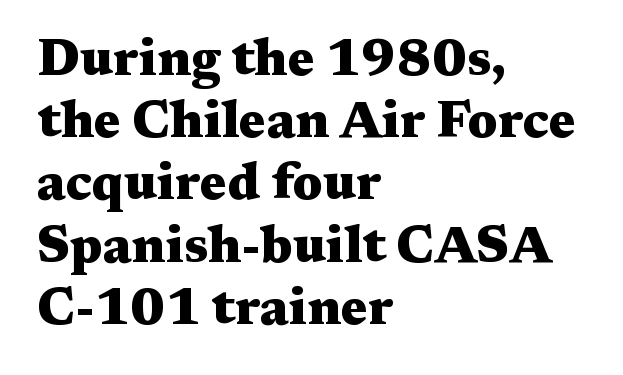
Q: Is the text bold? A: Yes.
Q: Is the text italic (slanted)? A: No, it is upright.
Q: Is the typeface a serif or a sans-serif typeface? A: Serif.
Q: Is the text underlined? A: No.
Q: How is the paragraph aligned? A: Left-aligned.
Q: Is the spacing between letters normal or unusually wide? A: Normal.
Q: Width (condensed, normal, or wide)? A: Wide.
Q: Stroke contrast? A: Medium.
Q: x-height? A: Medium.
Q: Monospaced? A: No.
